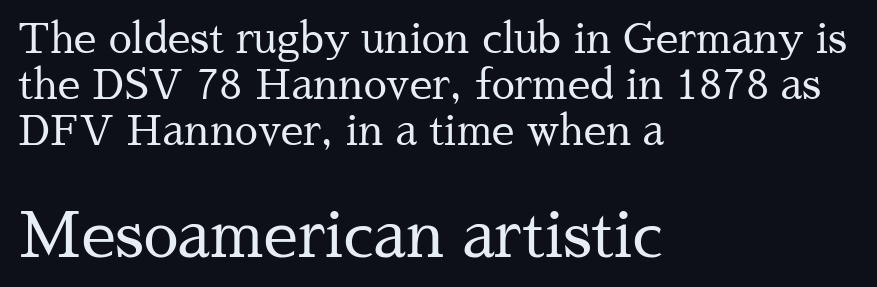
Q: Is the text bold? A: No.
Q: Is the text italic (slanted)? A: No, it is upright.
Q: Is the typeface a serif or a sans-serif typeface? A: Serif.
Q: Is the text underlined? A: No.
Q: How is the paragraph aligned? A: Left-aligned.
Q: Is the spacing between letters normal or unusually wide? A: Normal.
Q: Is the spacing between lines tight, normal or loose? A: Tight.
Q: Which block of text is set in a larger size, the first (top) or the second (bottom)? A: The second (bottom) one.
Q: Width (condensed, normal, or wide)? A: Normal.
Q: Stroke contrast? A: Medium.
Q: x-height? A: Medium.
Q: Monospaced? A: No.
